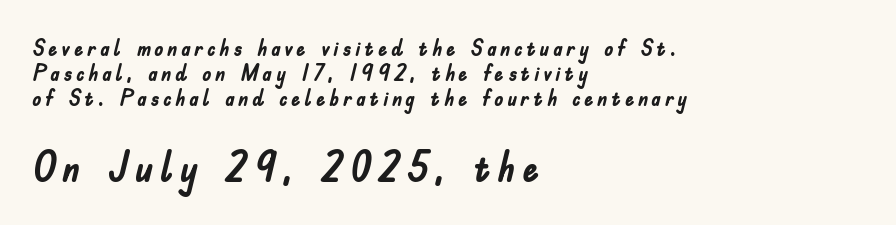
Q: Is the text bold? A: Yes.
Q: Is the text italic (slanted)? A: Yes.
Q: Is the typeface a serif or a sans-serif typeface? A: Sans-serif.
Q: Is the text underlined? A: No.
Q: How is the paragraph aligned? A: Left-aligned.
Q: Is the spacing between lines tight, normal or loose? A: Tight.
Q: Which block of text is set in a larger size, the first (top) or the second (bottom)? A: The second (bottom) one.
Q: Width (condensed, normal, or wide)? A: Condensed.
Q: Stroke contrast? A: Low.
Q: x-height? A: Small.
Q: Monospaced? A: No.
